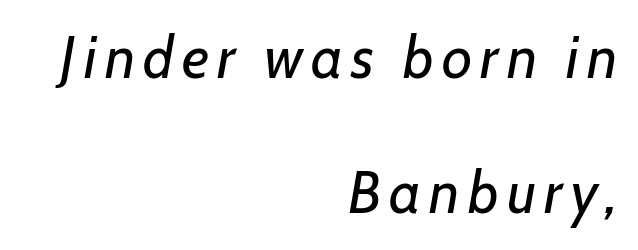
You could not count columns in this text — the font is proportionally spaced. Every character sits at an angle, as italics do. The setting favours the right margin, as signatures and pull-quotes sometimes do. A bare baseline throughout the passage. The face looks like a standard text weight, possibly lighter.
